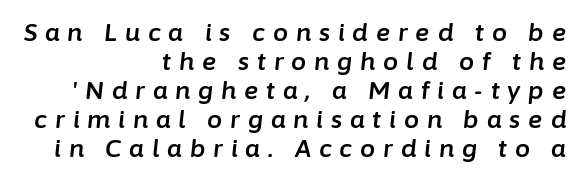
{"italic": "yes", "lean": "right", "slant_degrees": 6, "underline": "no", "align": "right", "line_spacing_ratio": 1.21, "letter_spacing": "wide", "letter_spacing_em": 0.33, "glyph_px": 24}
